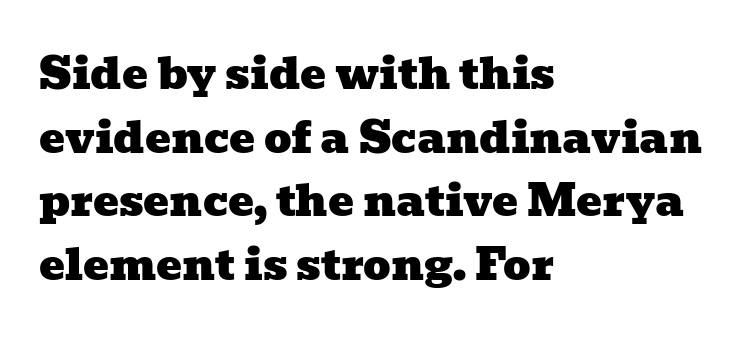
{"serif": "yes", "width": "wide", "stroke_contrast": "low", "x_height": "medium", "monospaced": "no", "underline": "no", "align": "left", "line_spacing": "normal", "line_spacing_ratio": 1.48, "letter_spacing": "normal", "letter_spacing_em": 0.0, "glyph_px": 43}
